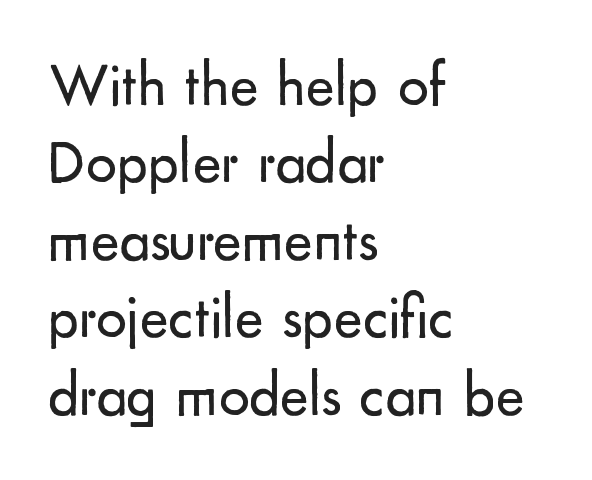
Q: Is the text bold? A: No.
Q: Is the text italic (slanted)? A: No, it is upright.
Q: Is the typeface a serif or a sans-serif typeface? A: Sans-serif.
Q: Is the text underlined? A: No.
Q: How is the paragraph aligned? A: Left-aligned.
Q: Is the spacing between letters normal or unusually wide? A: Normal.
Q: Is the spacing between lines tight, normal or loose? A: Normal.
Q: Width (condensed, normal, or wide)? A: Normal.
Q: Stroke contrast? A: Low.
Q: x-height? A: Small.
Q: Monospaced? A: No.
